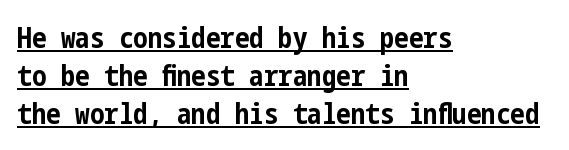
The image shows 29 px bold, condensed sans-serif type, upright; set left-aligned, normal line spacing (1.31x), normal letter spacing, underlined; low stroke contrast and a medium x-height.
